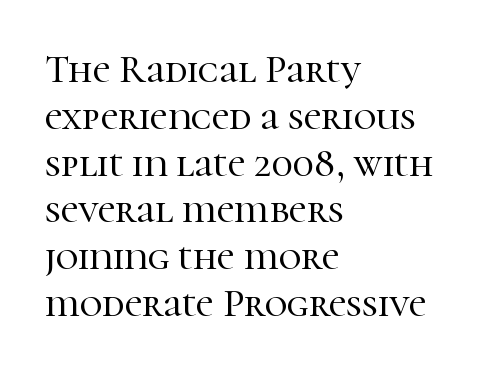
Q: Is the text italic (slanted)? A: No, it is upright.
Q: Is the typeface a serif or a sans-serif typeface? A: Serif.
Q: Is the text underlined? A: No.
Q: How is the paragraph aligned? A: Left-aligned.
Q: Is the spacing between letters normal or unusually wide? A: Normal.
Q: Width (condensed, normal, or wide)? A: Normal.
Q: Stroke contrast? A: High.
Q: x-height? A: Medium.
Q: Monospaced? A: No.
